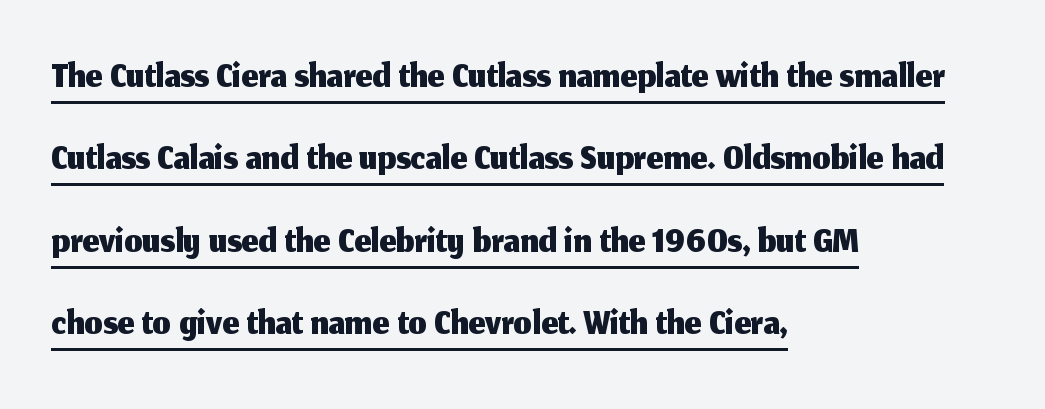
The image shows 58 px sans-serif type, upright; set left-aligned, normal line spacing (1.42x), normal letter spacing, underlined; medium stroke contrast and a medium x-height.
